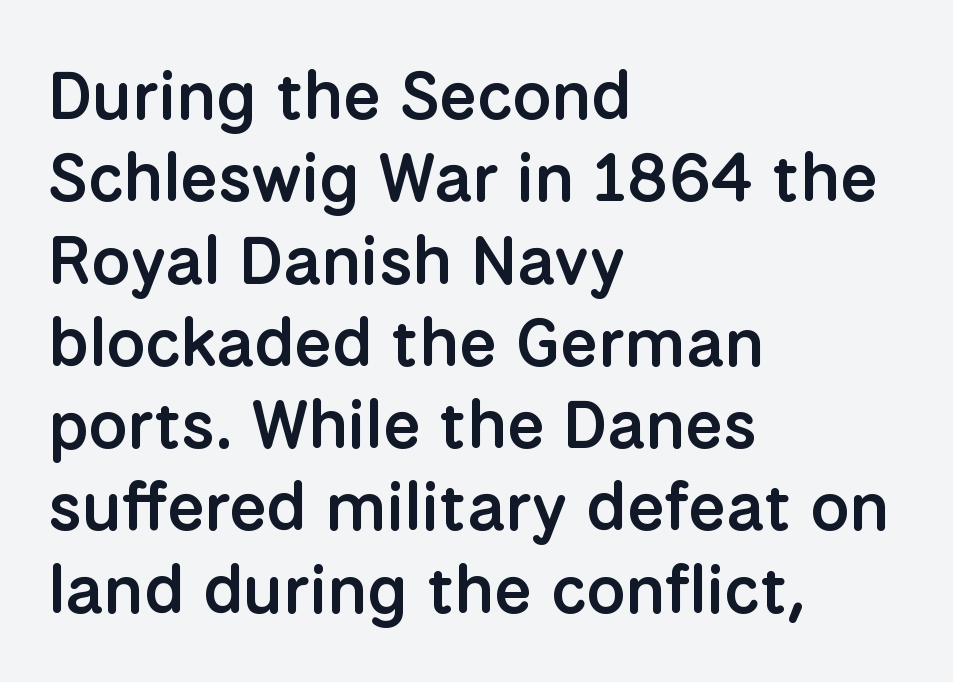
Q: Is the text bold? A: Semi-bold.
Q: Is the text italic (slanted)? A: No, it is upright.
Q: Is the typeface a serif or a sans-serif typeface? A: Sans-serif.
Q: Is the text underlined? A: No.
Q: How is the paragraph aligned? A: Left-aligned.
Q: Is the spacing between letters normal or unusually wide? A: Normal.
Q: Width (condensed, normal, or wide)? A: Normal.
Q: Stroke contrast? A: Low.
Q: x-height? A: Medium.
Q: Monospaced? A: No.
